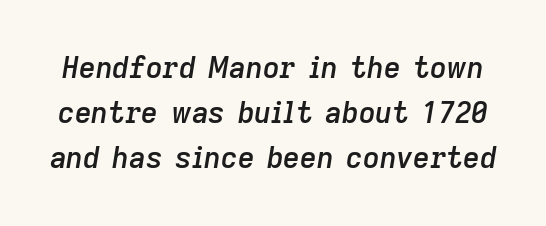
This rendering leaves character spacing at its baseline value. Has an underline been added? It has not. Line spacing here is normal. Character widths vary here, with narrow letters taking less room than wide ones. Semibold letterforms, between regular and bold.
